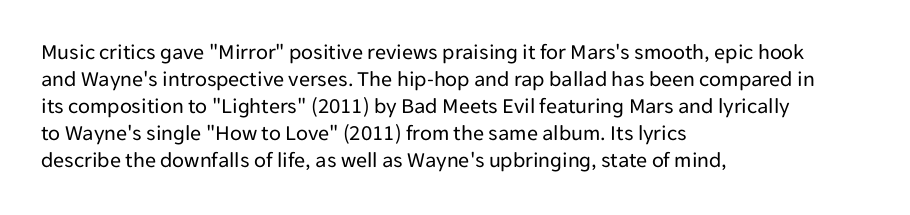
Beneath every word, the page is bare. The lettering holds an erect, upright posture throughout. Caption: face not bold, strokes unweighted. The gaps between neighbouring characters are ordinary and unremarkable.
